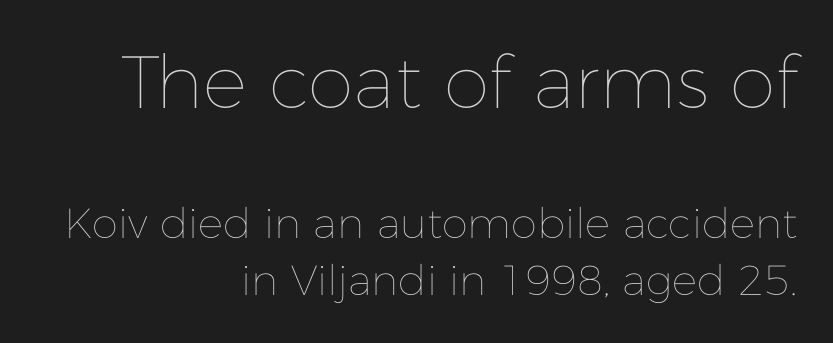
Note the varied advance widths — an 'i' is clearly narrower than an 'm'. This rendering uses right alignment, leaving the left contour irregular. The line texture is even and compact thanks to regular tracking. Underlining? Definitely not there.
